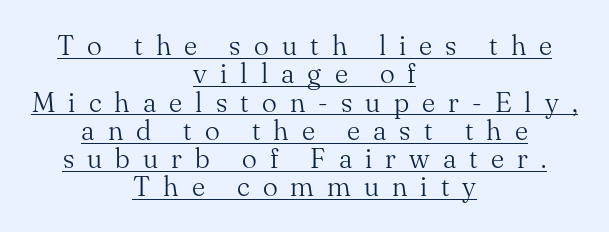
Decoration check: the copy is underlined. Posture: vertical. This is serif lettering, the kind often seen in printed books. The rendering inserts visible extra space after every character. A student would call this center alignment; a typographer would say set centered.
